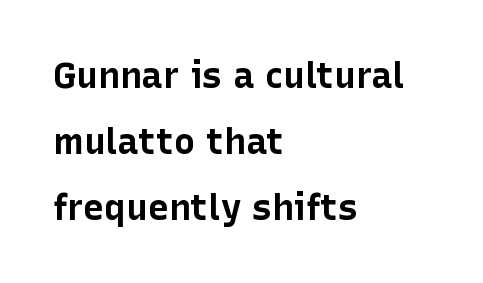
The image shows 36 px bold sans-serif type, upright; set left-aligned, line spacing 1.84x, normal letter spacing, not underlined; low stroke contrast and a medium x-height.
